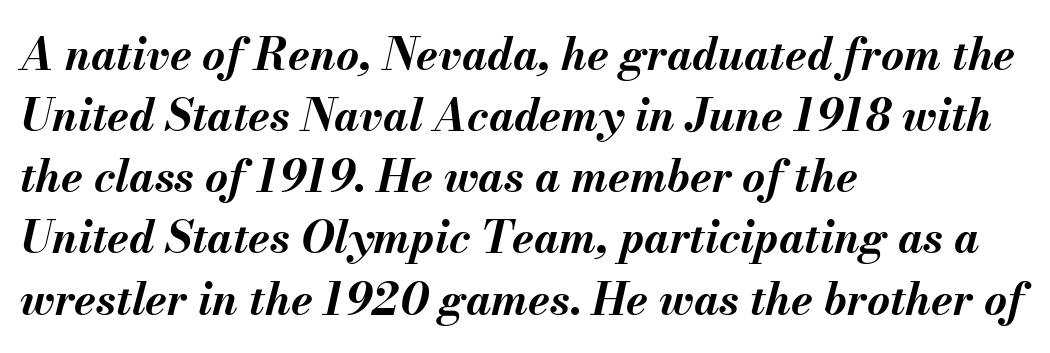
The face used here is proportionally spaced, like ordinary book or web type. Posture: slanted. Set as a true bold cut, around the 700 mark. Only glyphs here, with clear space below each row. Regarding leading, the lines here are spaced in the standard way. Where is the straight margin? On the left.
